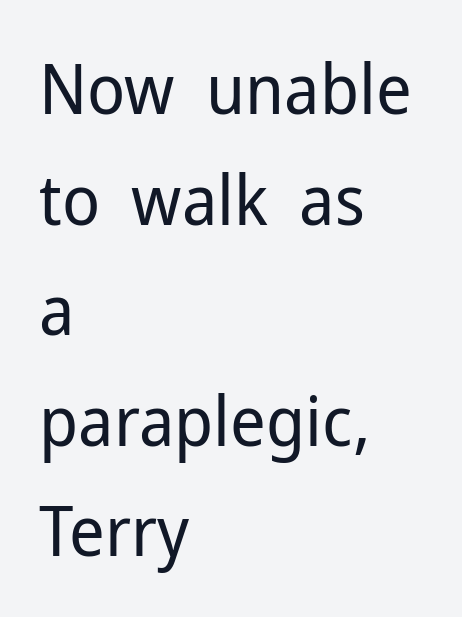
The axis of the letterforms is exactly vertical. Bold? No — there's no thickening of the strokes. The rendering anchors every line to the left-hand side. Character widths vary here, with narrow letters taking less room than wide ones.
